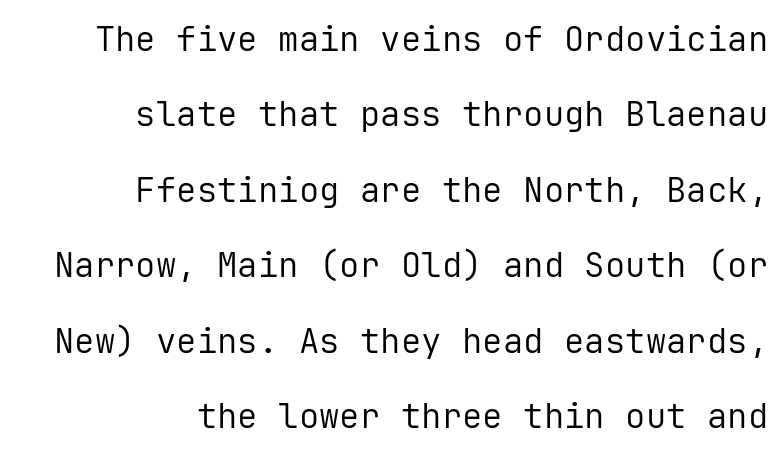
{"serif": "no", "italic": "no", "bold": "no", "weight": "regular", "width": "normal", "stroke_contrast": "low", "x_height": "medium", "monospaced": "yes", "underline": "no", "align": "right", "line_spacing": "loose", "line_spacing_ratio": 2.22, "letter_spacing": "normal", "letter_spacing_em": 0.0, "glyph_px": 34}
